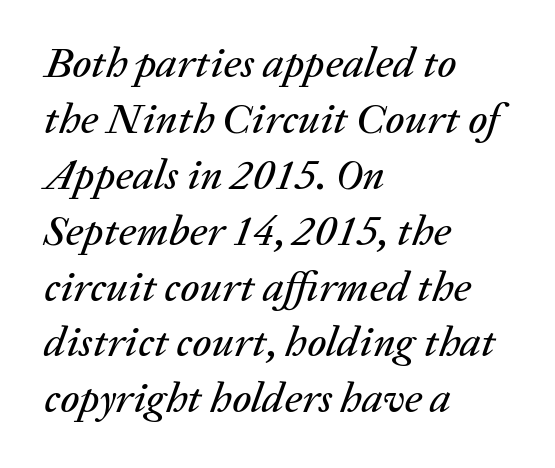
Normally led — the rows are evenly, conventionally spaced. The rendering keeps characters at their native spacing. Compared with ordinary roman type, these characters are visibly tilted. One-word summary of the alignment: left.
